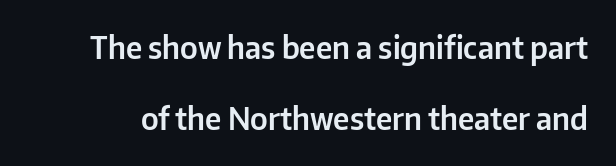
The image shows 30 px sans-serif type, upright; set loose line spacing (2.38x), normal letter spacing, not underlined; low stroke contrast and a medium x-height.
